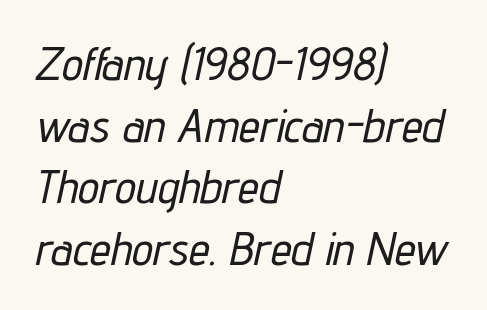
You can tell it's italic because the verticals aren't actually vertical. Underlining? Definitely not there. The face used here is proportionally spaced, like ordinary book or web type. Inter-character spacing is left at the font's built-in metrics. Is there much room between lines? A standard amount, neither cramped nor airy.
